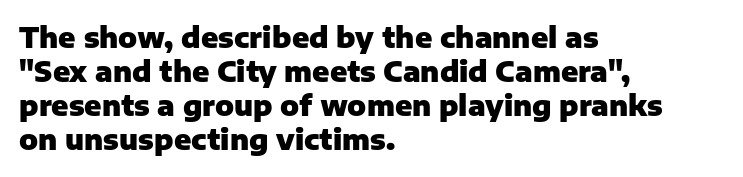
The image shows 28 px heavy sans-serif type, upright; set left-aligned, line spacing 1.22x, normal letter spacing, not underlined; low stroke contrast and a medium x-height.
